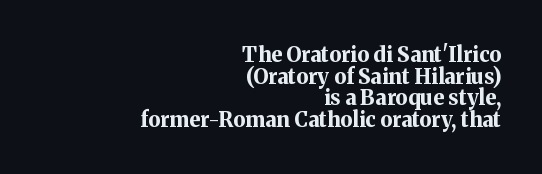
Q: Is the text bold? A: Yes.
Q: Is the text italic (slanted)? A: No, it is upright.
Q: Is the text underlined? A: No.
Q: How is the paragraph aligned? A: Right-aligned.
Q: Is the spacing between letters normal or unusually wide? A: Normal.
Q: Is the spacing between lines tight, normal or loose? A: Tight.
